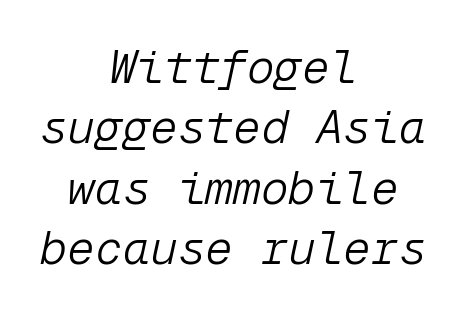
The lines are quadded center. The block of text has a typical density, with ordinary space between rows. What stands out about the letter spacing? Nothing — it is the standard amount. Counters stay open thanks to moderate or lighter strokes.
